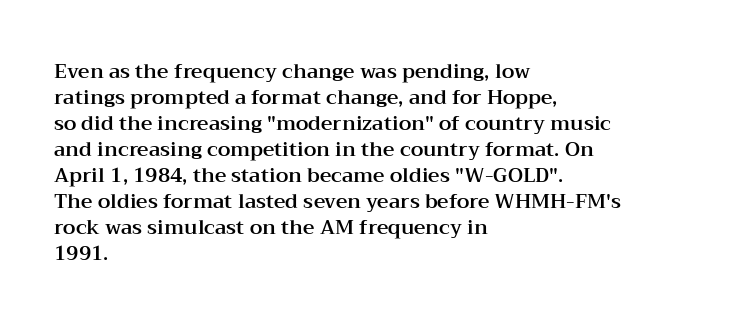
The image shows 20 px text type, upright; set left-aligned, normal line spacing (1.3x), normal letter spacing, not underlined.
